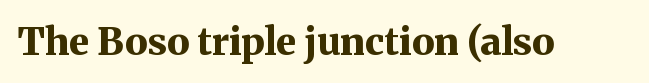
The lettering holds an erect, upright posture throughout. Small tapered or slab feet sit at the stroke ends, so this counts as serif. Think of a printed novel: that variable character pitch is what you see here. What stands out about the letter spacing? Nothing — it is the standard amount.
